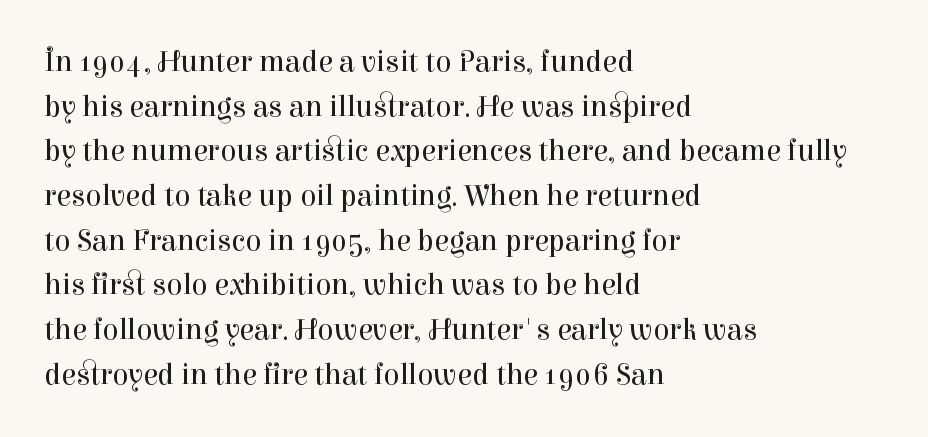
Leading: standard. The gap between lines stays unmarked. The rendering shows small feet on the letterforms — a serif design. Italic: no, the glyphs are upright roman. Weight: in the light-to-regular range.
